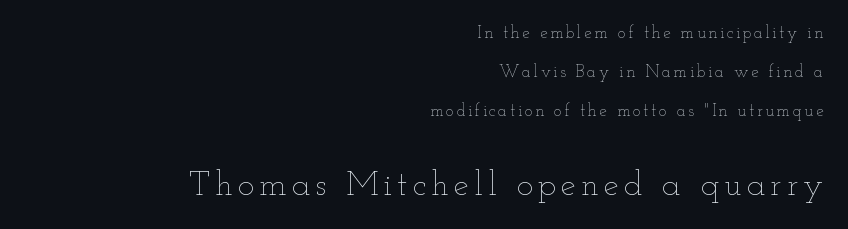
Each row of text sits above clean, open space. Every row of glyphs terminates at an identical x-position on the right. Weight: regular or lighter. The letters advance in unequal steps, a hallmark of proportional type.
